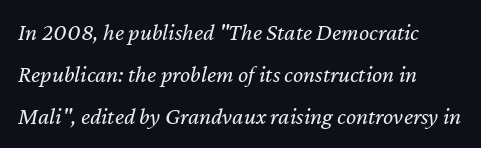
Q: Is the text bold? A: No.
Q: Is the text italic (slanted)? A: Yes, it leans right by about 12 degrees.
Q: Is the text underlined? A: No.
Q: How is the paragraph aligned? A: Left-aligned.
Q: Is the spacing between letters normal or unusually wide? A: Normal.
